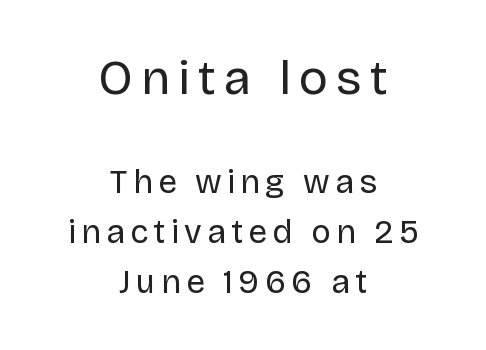
The image shows 49 px regular-weight sans-serif type, upright; set centered, normal line spacing (1.52x), not underlined; the first (top) block is 1.48x larger; low stroke contrast and a large x-height.
